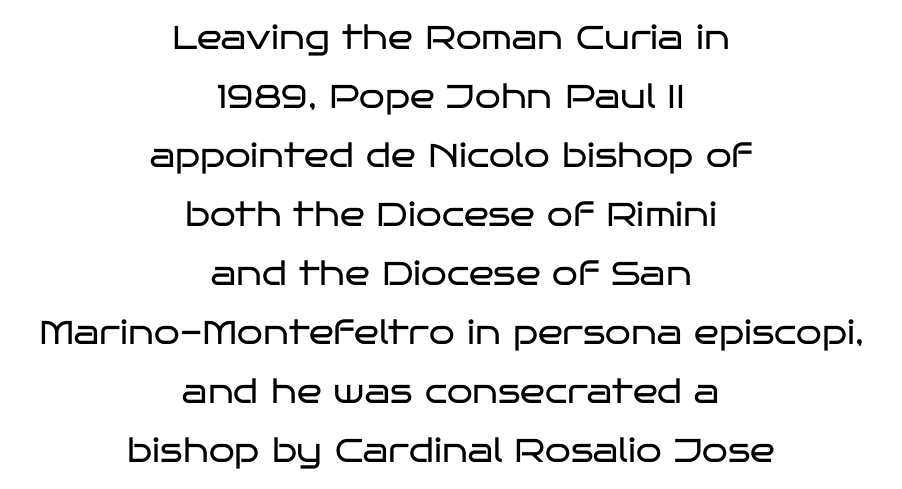
The image shows 33 px regular-weight, wide sans-serif type, upright; set centered, line spacing 1.79x, normal letter spacing, not underlined; low stroke contrast and a large x-height.
